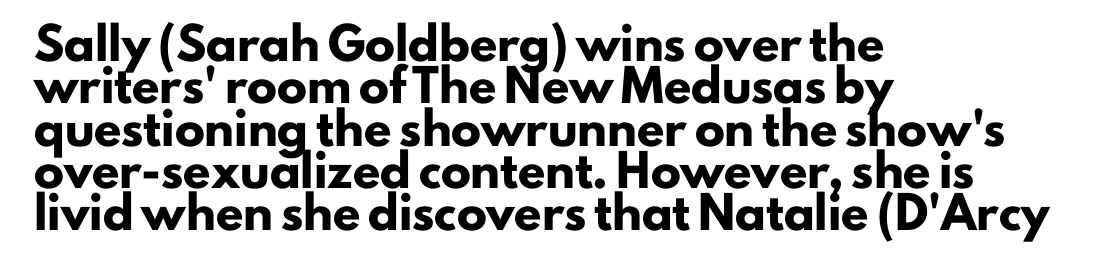
Q: Is the text bold? A: Yes.
Q: Is the text italic (slanted)? A: No, it is upright.
Q: Is the typeface a serif or a sans-serif typeface? A: Sans-serif.
Q: Is the text underlined? A: No.
Q: How is the paragraph aligned? A: Left-aligned.
Q: Is the spacing between letters normal or unusually wide? A: Normal.
Q: Is the spacing between lines tight, normal or loose? A: Normal.
Q: Width (condensed, normal, or wide)? A: Normal.
Q: Stroke contrast? A: Low.
Q: x-height? A: Small.
Q: Monospaced? A: No.
